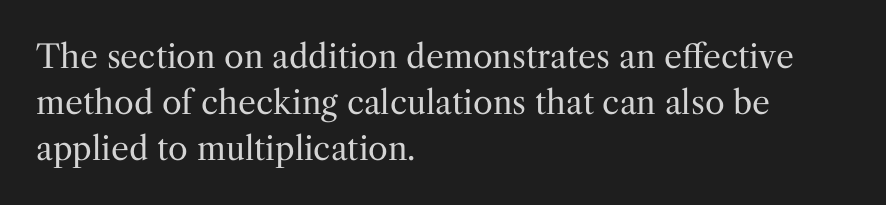
The image shows 32 px regular-weight serif type, upright; set left-aligned, normal line spacing (1.43x), normal letter spacing, not underlined; medium stroke contrast and a medium x-height.
